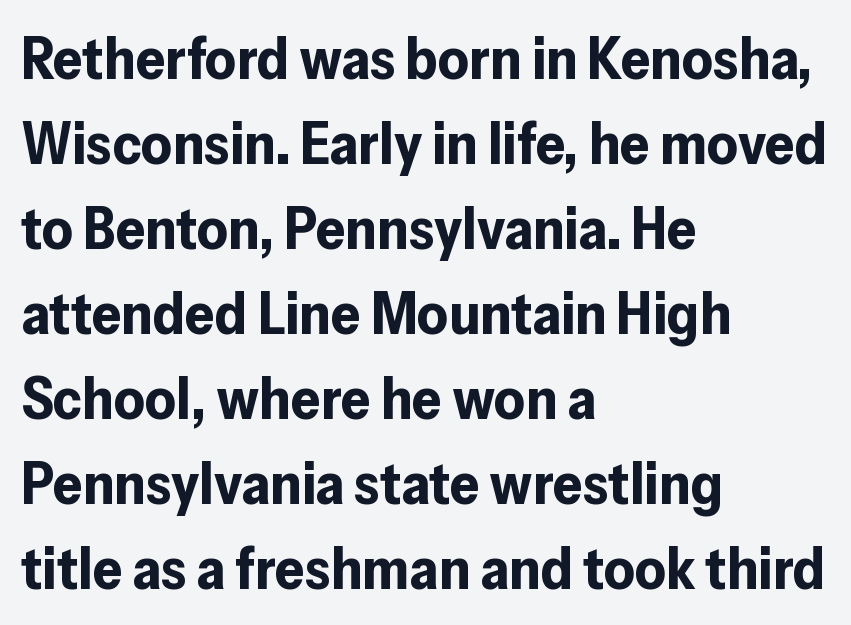
{"serif": "no", "italic": "no", "bold": "yes", "weight": "bold", "width": "normal", "stroke_contrast": "low", "x_height": "medium", "monospaced": "no", "underline": "no", "align": "left", "line_spacing": "normal", "line_spacing_ratio": 1.44, "letter_spacing": "normal", "letter_spacing_em": 0.0, "glyph_px": 59}
